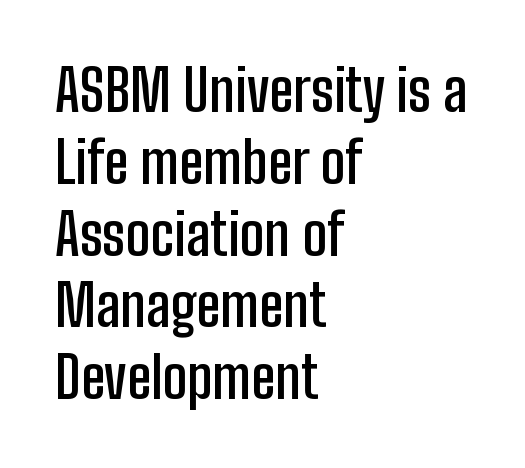
Has an underline been added? It has not. Stroke terminals: plain, sans-serif. The setting favours the left margin, as ordinary paragraphs usually do. The horizontal fit of the characters is conventional and even. Do the letters lean? They stand straight.
